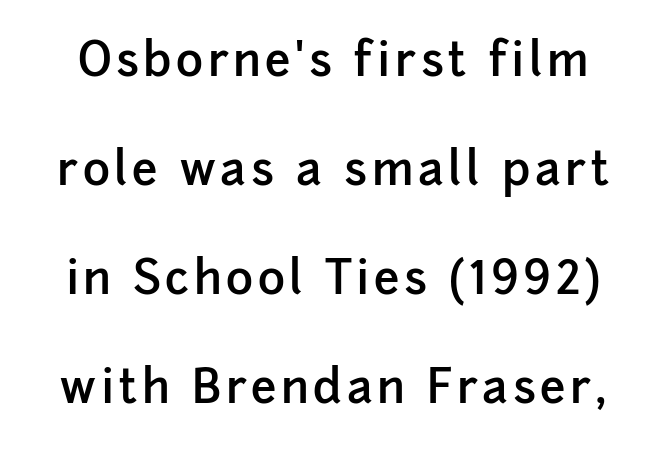
Q: Is the text bold? A: Semi-bold.
Q: Is the text italic (slanted)? A: No, it is upright.
Q: Is the typeface a serif or a sans-serif typeface? A: Sans-serif.
Q: Is the text underlined? A: No.
Q: Is the spacing between lines tight, normal or loose? A: Loose.
Q: Width (condensed, normal, or wide)? A: Normal.
Q: Stroke contrast? A: Low.
Q: x-height? A: Medium.
Q: Monospaced? A: No.
